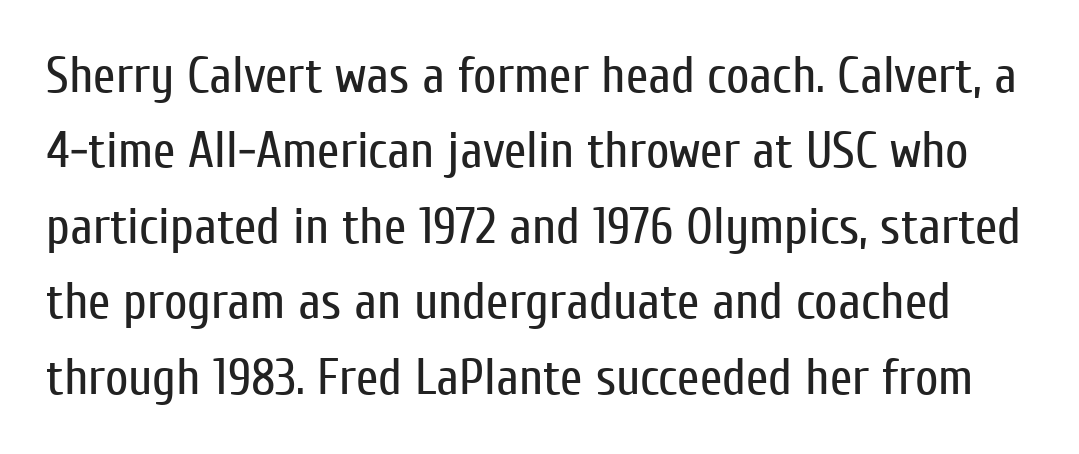
{"serif": "no", "italic": "no", "bold": "no", "weight": "regular", "width": "condensed", "stroke_contrast": "low", "x_height": "medium", "monospaced": "no", "underline": "no", "line_spacing": "normal", "line_spacing_ratio": 1.48, "letter_spacing": "normal", "letter_spacing_em": 0.0, "glyph_px": 51}
